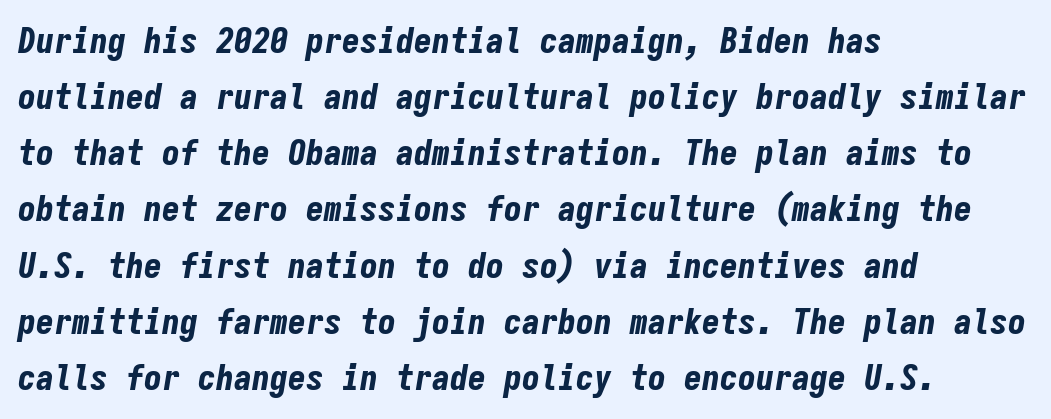
The image shows 36 px bold, condensed type, italic (leaning right), monospaced; set left-aligned, normal line spacing (1.56x), normal letter spacing, not underlined; low stroke contrast and a medium x-height.
